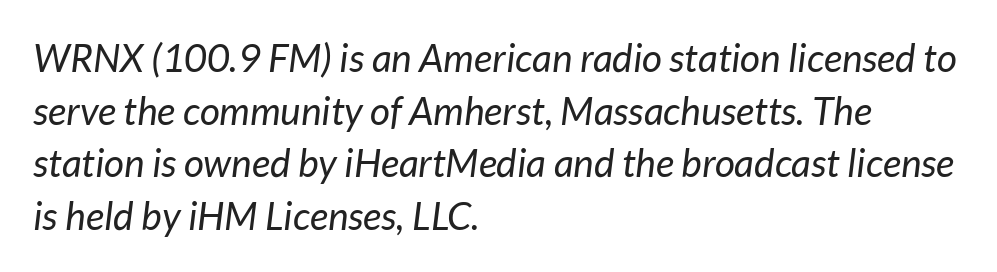
This is not heavy type; no bold has been used. Glyph-to-glyph distance matches everyday printed text. Each letter keeps its own natural width here, so spacing adapts to shape. Horizontal alignment here is leftward, the default for most running prose.
